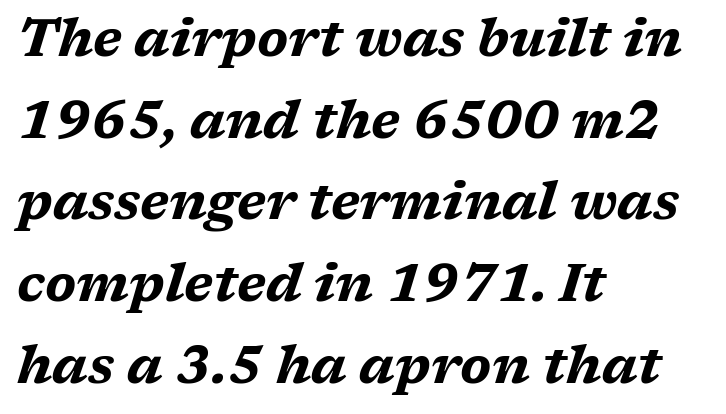
Q: Is the text bold? A: Yes.
Q: Is the text italic (slanted)? A: Yes, it leans right by about 17 degrees.
Q: Is the text underlined? A: No.
Q: How is the paragraph aligned? A: Left-aligned.
Q: Is the spacing between letters normal or unusually wide? A: Normal.
Q: Is the spacing between lines tight, normal or loose? A: Normal.
Q: Width (condensed, normal, or wide)? A: Wide.
Q: Stroke contrast? A: Medium.
Q: x-height? A: Medium.
Q: Monospaced? A: No.
